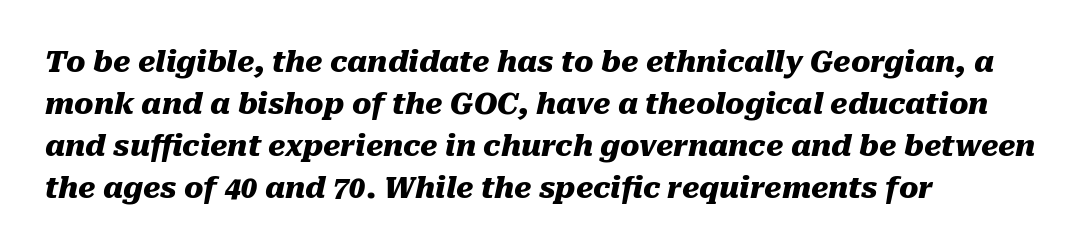
{"italic": "yes", "lean": "right", "slant_degrees": 10, "bold": "yes", "weight": "heavy", "width": "normal", "stroke_contrast": "medium", "x_height": "medium", "monospaced": "no", "underline": "no", "align": "left", "line_spacing": "normal", "line_spacing_ratio": 1.45, "letter_spacing": "normal", "letter_spacing_em": 0.0, "glyph_px": 29}
